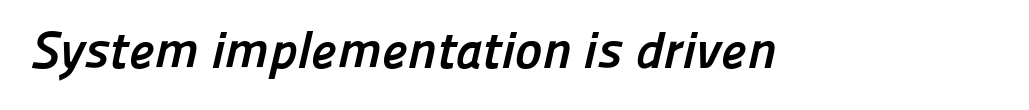
The rendering uses a bold face; every stroke is thick and dark. Note the varied advance widths — an 'i' is clearly narrower than an 'm'. Font category for this specimen: sans-serif. The glyphs are unaccompanied by any horizontal stroke below them.
